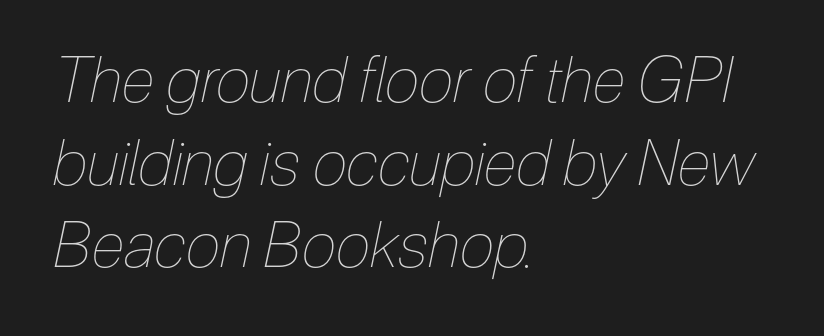
No heavy texture on the line: the type isn't bold. A student would call this left alignment; a typographer would say flush left, rag right. Nobody drew a line under any word here. The font's italic variant was chosen for this text.
